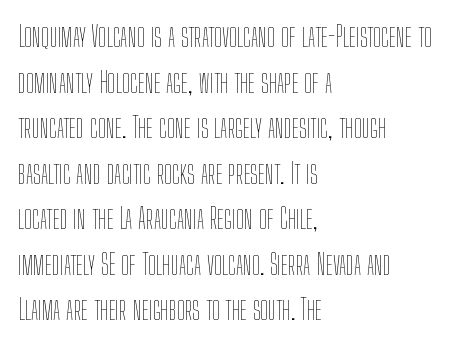
{"italic": "no", "bold": "no", "weight": "thin", "width": "condensed", "stroke_contrast": "low", "x_height": "medium", "monospaced": "no", "underline": "no", "align": "left", "line_spacing": "normal", "line_spacing_ratio": 1.57, "letter_spacing": "normal", "letter_spacing_em": 0.0, "glyph_px": 29}
